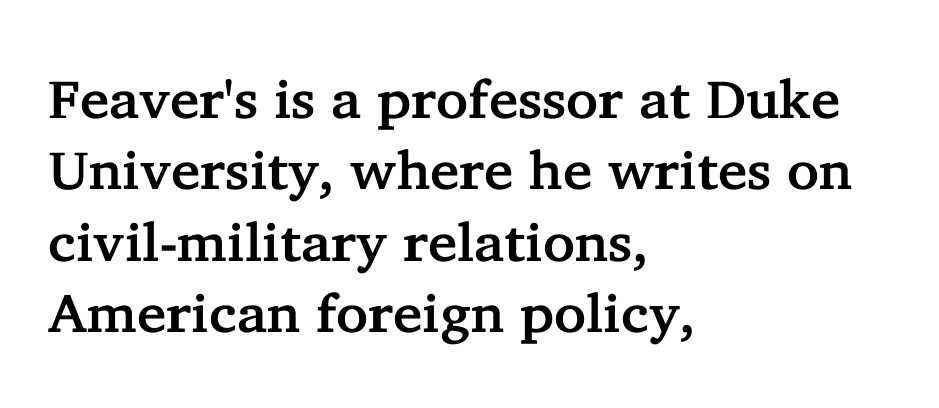
Q: Is the text italic (slanted)? A: No, it is upright.
Q: Is the typeface a serif or a sans-serif typeface? A: Serif.
Q: Is the text underlined? A: No.
Q: How is the paragraph aligned? A: Left-aligned.
Q: Is the spacing between letters normal or unusually wide? A: Normal.
Q: Is the spacing between lines tight, normal or loose? A: Normal.
Q: Width (condensed, normal, or wide)? A: Normal.
Q: Stroke contrast? A: Low.
Q: x-height? A: Medium.
Q: Monospaced? A: No.
